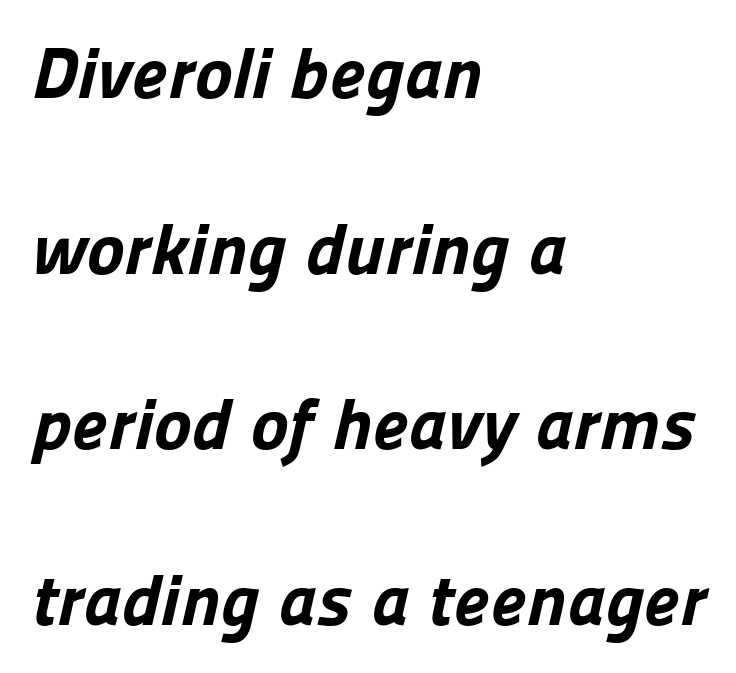
Varying glyph widths throughout — classic text-font behaviour. The passage shown stacks its lines with a broad gap. The glyphs have the mass of a bold cut. This rendering employs a face without finishing strokes, i.e., a sans-serif. Each line starts at the same left margin while the right side varies.
